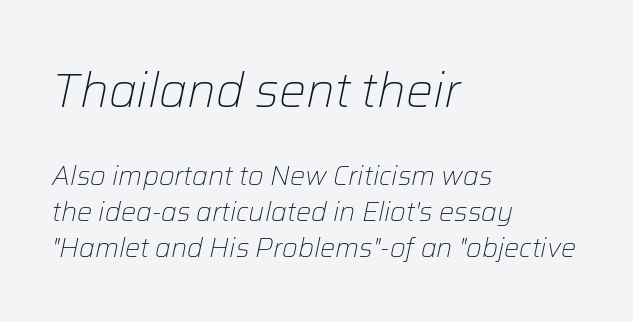
The compositor pushed each line to the left boundary. The font sits on the lighter half of the weight spectrum, regular included. Which chunk is bigger? The first one — the top block dwarfs the bottom. Is there much room between lines? A standard amount, neither cramped nor airy. Spacing between characters is what you'd get straight out of the box.
